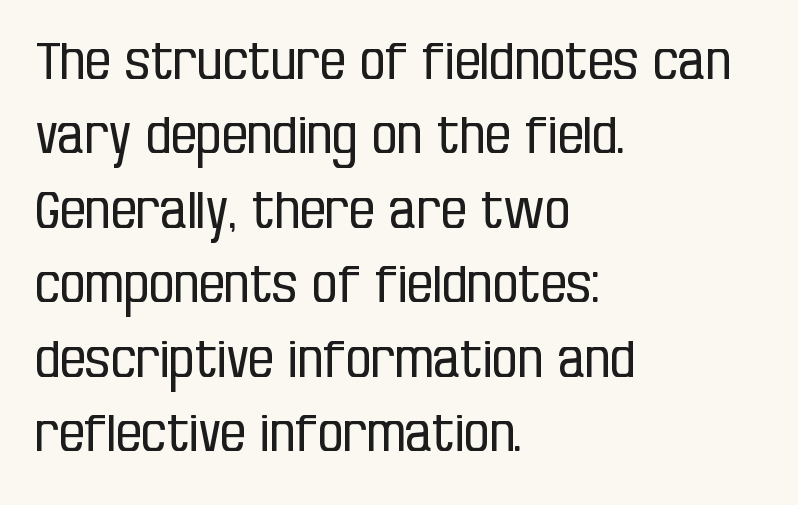
The image shows 51 px regular-weight, condensed sans-serif type, upright; set left-aligned, normal line spacing (1.46x), normal letter spacing, not underlined; low stroke contrast and a large x-height.
